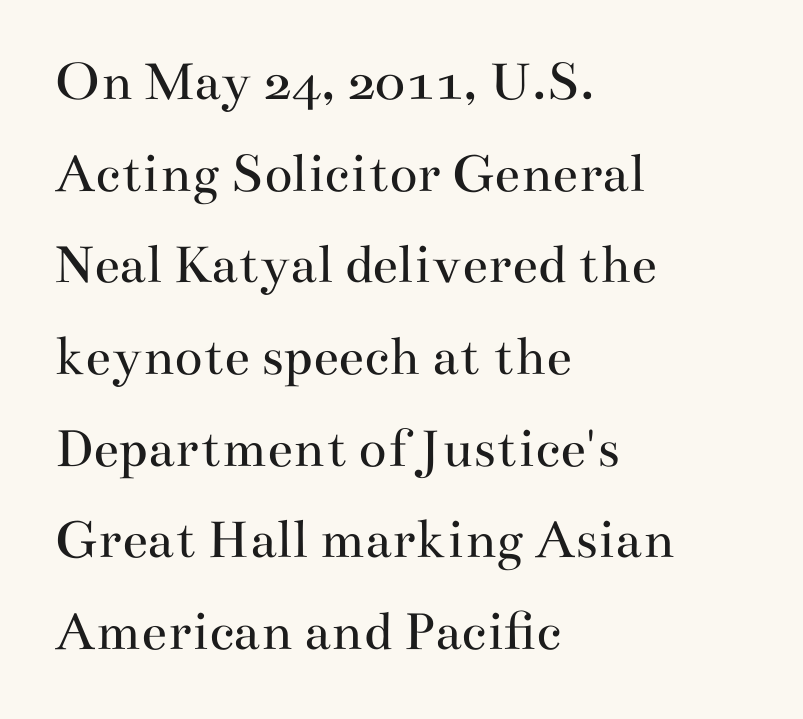
{"serif": "yes", "italic": "no", "bold": "no", "weight": "regular", "width": "wide", "stroke_contrast": "medium", "x_height": "small", "monospaced": "no", "underline": "no", "align": "left", "line_spacing": "normal", "line_spacing_ratio": 1.58, "letter_spacing": "normal", "letter_spacing_em": 0.0, "glyph_px": 58}
